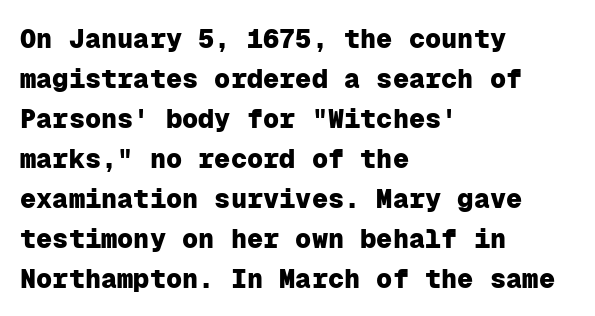
Q: Is the text bold? A: Yes.
Q: Is the text italic (slanted)? A: No, it is upright.
Q: Is the text underlined? A: No.
Q: How is the paragraph aligned? A: Left-aligned.
Q: Is the spacing between letters normal or unusually wide? A: Normal.
Q: Is the spacing between lines tight, normal or loose? A: Normal.
